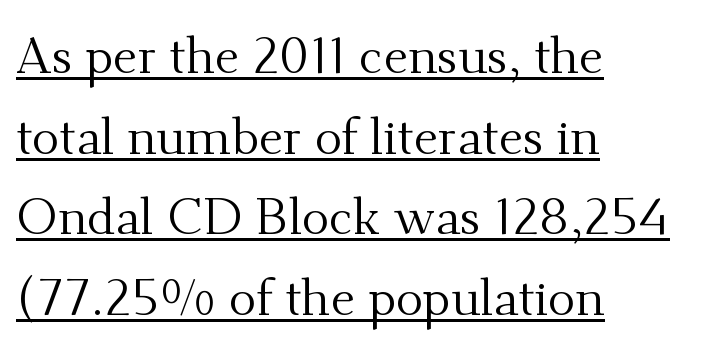
The image shows 51 px regular-weight serif type, upright; set left-aligned, normal line spacing (1.58x), normal letter spacing, underlined; medium stroke contrast and a small x-height.
